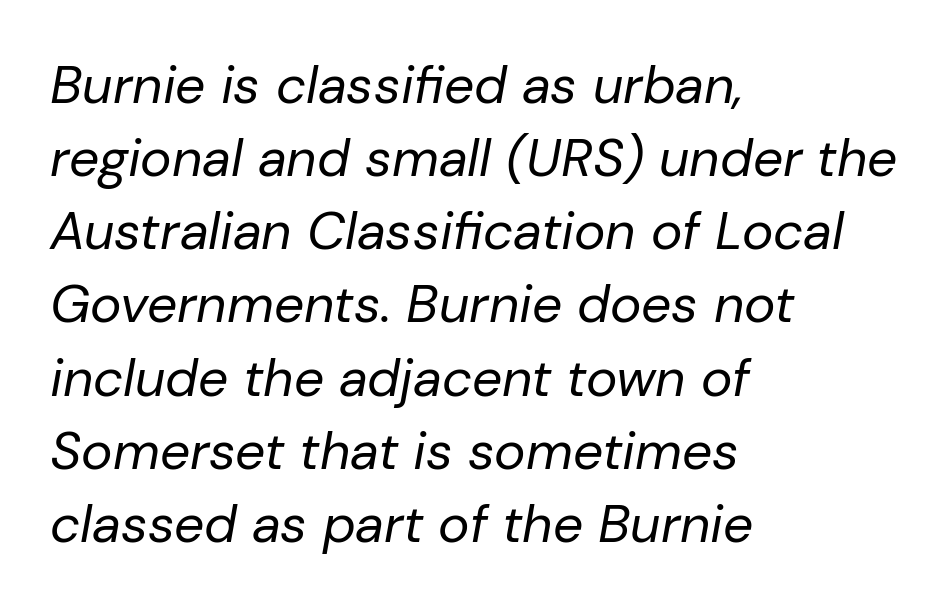
Q: Is the text bold? A: No.
Q: Is the text italic (slanted)? A: Yes, it leans right by about 10 degrees.
Q: Is the text underlined? A: No.
Q: How is the paragraph aligned? A: Left-aligned.
Q: Is the spacing between letters normal or unusually wide? A: Normal.
Q: Is the spacing between lines tight, normal or loose? A: Normal.
Q: Width (condensed, normal, or wide)? A: Normal.
Q: Stroke contrast? A: Low.
Q: x-height? A: Medium.
Q: Monospaced? A: No.
